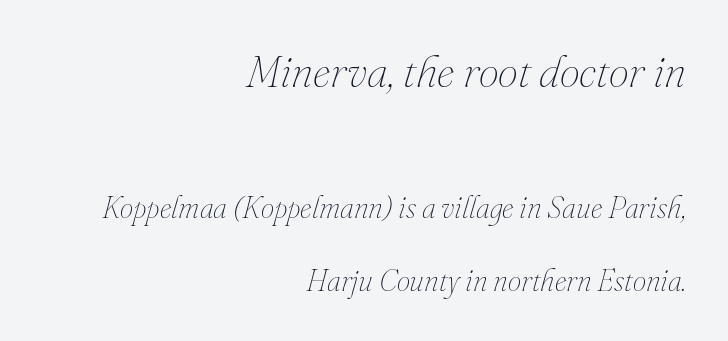
The image shows 45 px thin type, italic (leaning right); set right-aligned, loose line spacing (2.44x), normal letter spacing, not underlined; the first (top) block is 1.5x larger; medium stroke contrast and a small x-height.
